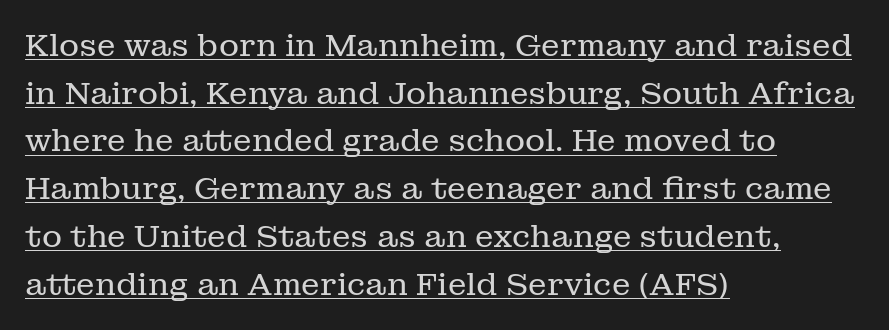
{"serif": "yes", "italic": "no", "bold": "no", "weight": "regular", "width": "normal", "stroke_contrast": "low", "x_height": "medium", "monospaced": "no", "underline": "yes", "align": "left", "line_spacing": "normal", "line_spacing_ratio": 1.54, "letter_spacing": "normal", "letter_spacing_em": 0.0, "glyph_px": 31}
